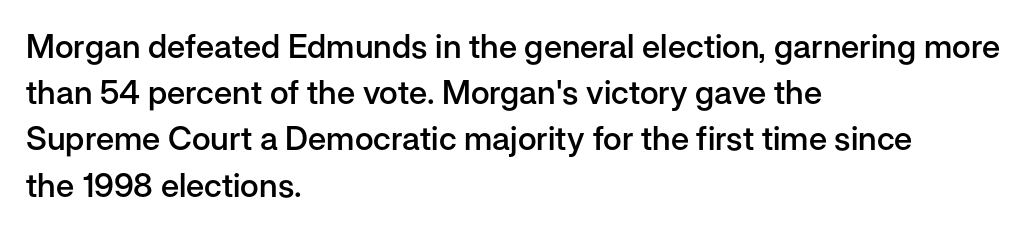
The image shows 33 px semibold sans-serif type, upright; set left-aligned, normal line spacing (1.4x), normal letter spacing, not underlined; low stroke contrast and a medium x-height.
